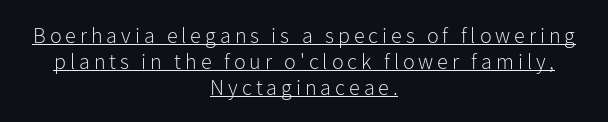
Q: Is the text bold? A: No.
Q: Is the text italic (slanted)? A: No, it is upright.
Q: Is the text underlined? A: Yes.
Q: How is the paragraph aligned? A: Centered.
